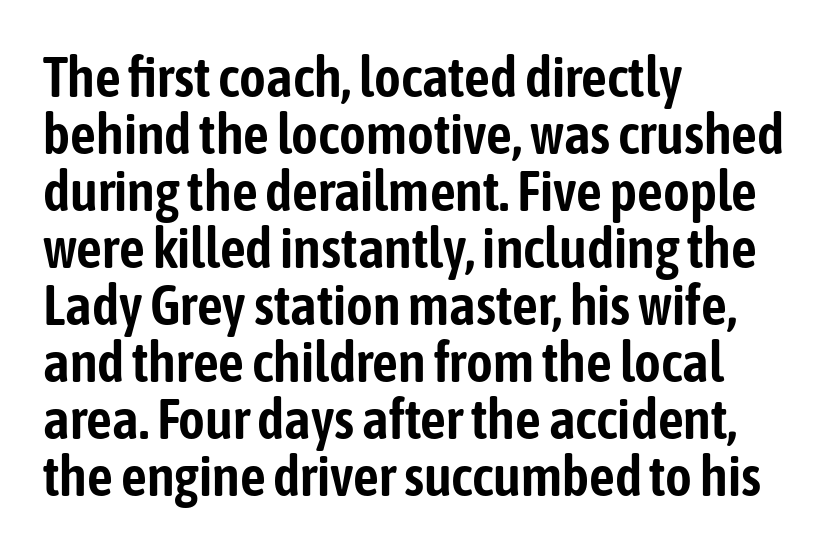
The image shows 57 px condensed sans-serif type, upright; set left-aligned, tight line spacing (1.0x), normal letter spacing, not underlined; low stroke contrast and a medium x-height.
